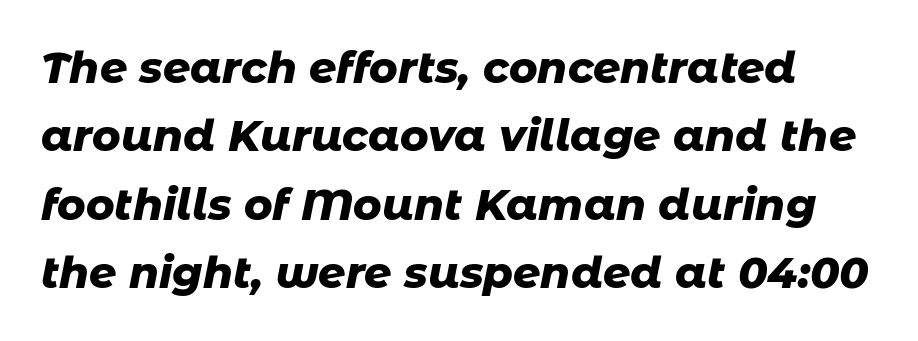
Baseline-to-baseline distance is the conventional proportion of letter height. Anything drawn beneath the words? Only blank space. A full-strength bold gives these letters their thick strokes. Compared with ordinary roman type, these characters are visibly tilted. The type is set solid horizontally, with unmodified tracking.
